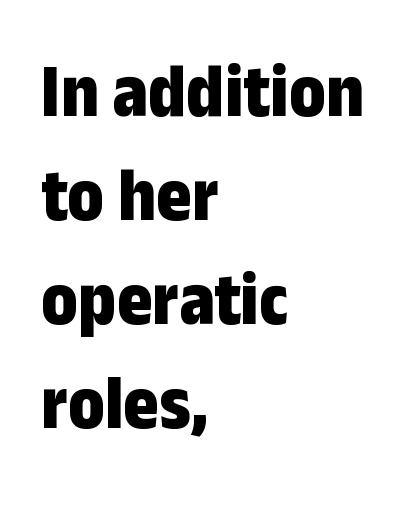
{"serif": "no", "italic": "no", "bold": "yes", "weight": "bold", "width": "condensed", "stroke_contrast": "low", "x_height": "medium", "monospaced": "no", "underline": "no", "align": "left", "line_spacing": "normal", "line_spacing_ratio": 1.37, "letter_spacing": "normal", "letter_spacing_em": 0.0, "glyph_px": 76}
